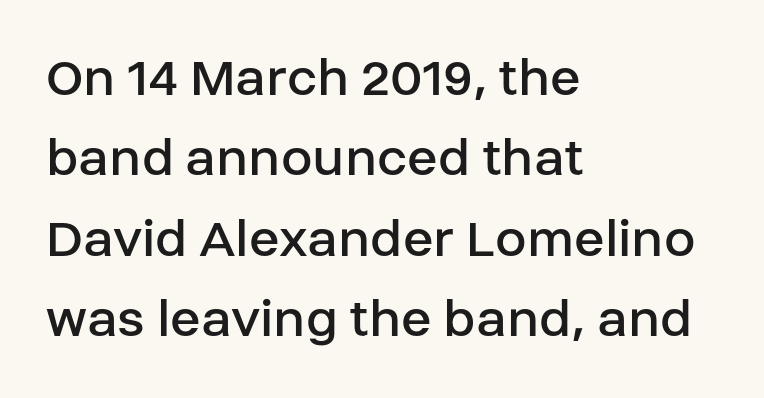
Q: Is the text bold? A: No.
Q: Is the text italic (slanted)? A: No, it is upright.
Q: Is the typeface a serif or a sans-serif typeface? A: Sans-serif.
Q: Is the text underlined? A: No.
Q: How is the paragraph aligned? A: Left-aligned.
Q: Is the spacing between letters normal or unusually wide? A: Normal.
Q: Is the spacing between lines tight, normal or loose? A: Normal.
Q: Width (condensed, normal, or wide)? A: Normal.
Q: Stroke contrast? A: Low.
Q: x-height? A: Large.
Q: Monospaced? A: No.
